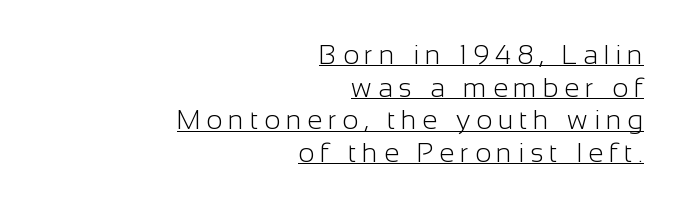
The passage shown is not bold in any degree. A typographer would call this underscored text. In terms of letterspacing, this is a distinctly airy, spread setting. In CSS terms this would be text-align: right. You can tell it's not italic because the verticals are truly vertical.
